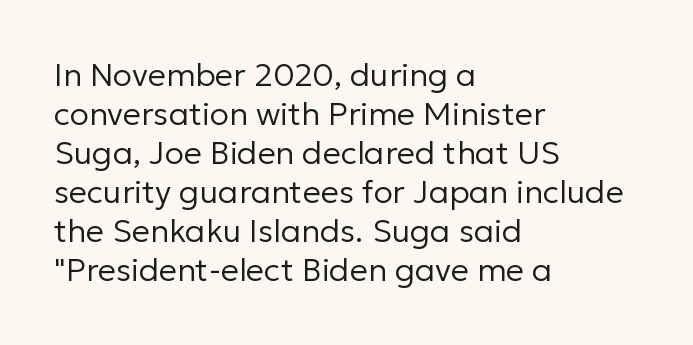
Q: Is the text bold? A: No.
Q: Is the text italic (slanted)? A: No, it is upright.
Q: Is the typeface a serif or a sans-serif typeface? A: Sans-serif.
Q: Is the text underlined? A: No.
Q: How is the paragraph aligned? A: Left-aligned.
Q: Is the spacing between letters normal or unusually wide? A: Normal.
Q: Width (condensed, normal, or wide)? A: Normal.
Q: Stroke contrast? A: Low.
Q: x-height? A: Medium.
Q: Monospaced? A: No.
